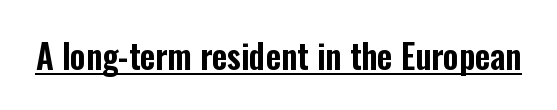
Ordinary non-slanted type is in use. To sum up the face: it is a sans, with no serifs. These characters rest on top of a visible drawn line. Spacing verdict: proportional, widths tailored to each character. Glyph-to-glyph distance matches everyday printed text.
